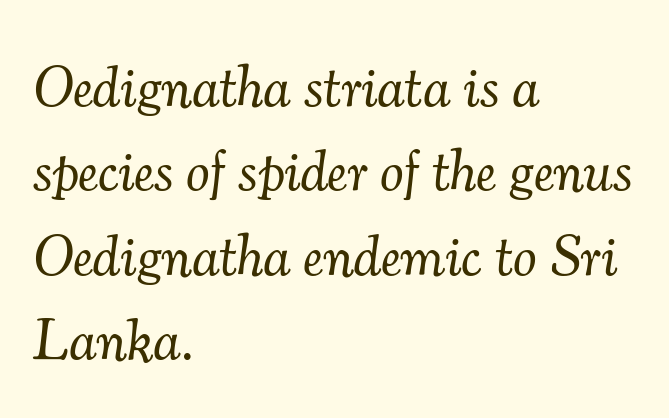
The image shows 59 px light serif type, italic (leaning right); set left-aligned, normal line spacing (1.43x), normal letter spacing, not underlined; medium stroke contrast and a small x-height.
